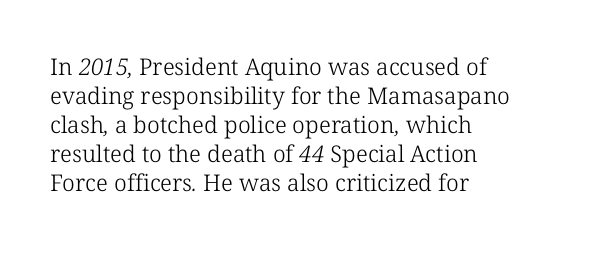
Q: Is the text bold? A: No.
Q: Is the text underlined? A: No.
Q: How is the paragraph aligned? A: Left-aligned.
Q: Is the spacing between letters normal or unusually wide? A: Normal.
Q: Is the spacing between lines tight, normal or loose? A: Normal.
